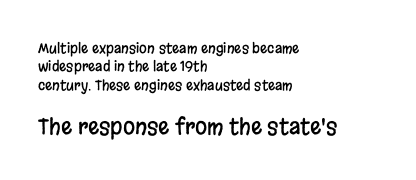
The image shows 22 px text type, upright; set left-aligned, normal line spacing (1.31x), normal letter spacing, not underlined; the second (bottom) block is 1.57x larger.
